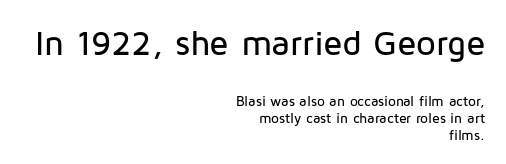
The image shows 35 px sans-serif type, upright; set right-aligned, line spacing 1.22x, normal letter spacing, not underlined; the first (top) block is 2.5x larger; low stroke contrast and a medium x-height.
